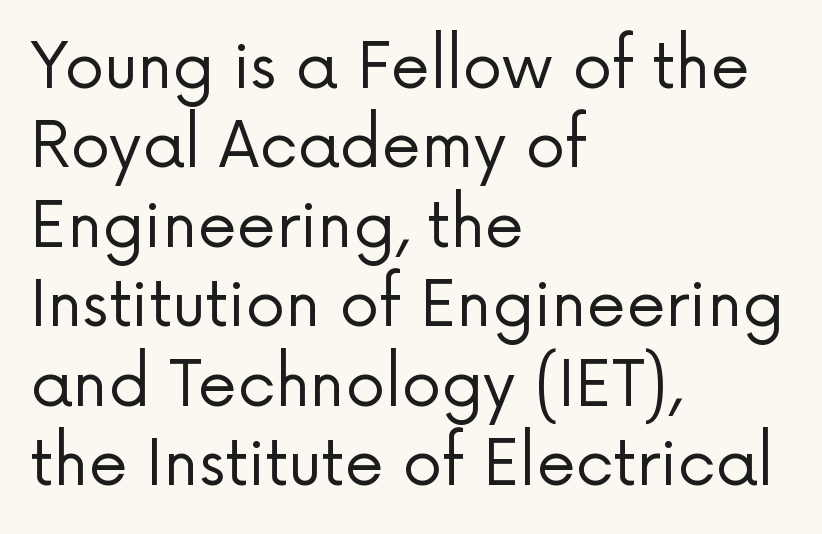
{"serif": "no", "italic": "no", "bold": "no", "weight": "regular", "width": "normal", "stroke_contrast": "low", "x_height": "medium", "monospaced": "no", "underline": "no", "align": "left", "line_spacing": "normal", "line_spacing_ratio": 1.26, "letter_spacing": "normal", "letter_spacing_em": 0.0, "glyph_px": 63}
